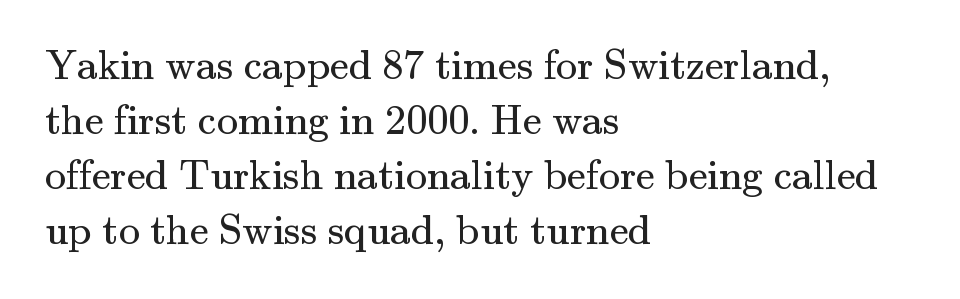
Q: Is the text bold? A: No.
Q: Is the text italic (slanted)? A: No, it is upright.
Q: Is the typeface a serif or a sans-serif typeface? A: Serif.
Q: Is the text underlined? A: No.
Q: How is the paragraph aligned? A: Left-aligned.
Q: Is the spacing between letters normal or unusually wide? A: Normal.
Q: Is the spacing between lines tight, normal or loose? A: Normal.
Q: Width (condensed, normal, or wide)? A: Normal.
Q: Stroke contrast? A: Medium.
Q: x-height? A: Small.
Q: Monospaced? A: No.
